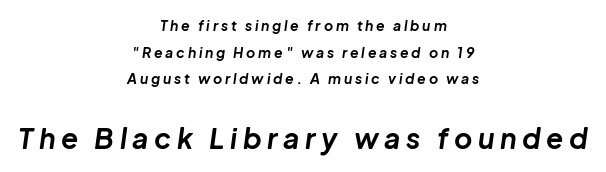
The image shows 28 px bold type, italic (leaning right); set centered, loose line spacing (1.91x), unusually wide letter spacing (+0.2 em), not underlined; the second (bottom) block is 2.0x larger; low stroke contrast and a medium x-height.
